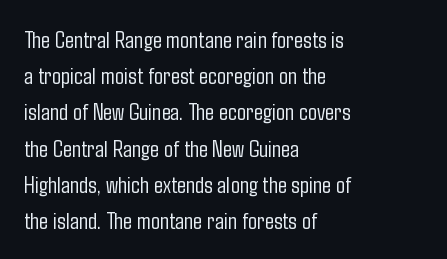
Q: Is the text bold? A: No.
Q: Is the text italic (slanted)? A: No, it is upright.
Q: Is the text underlined? A: No.
Q: How is the paragraph aligned? A: Left-aligned.
Q: Is the spacing between letters normal or unusually wide? A: Normal.
Q: Is the spacing between lines tight, normal or loose? A: Normal.
